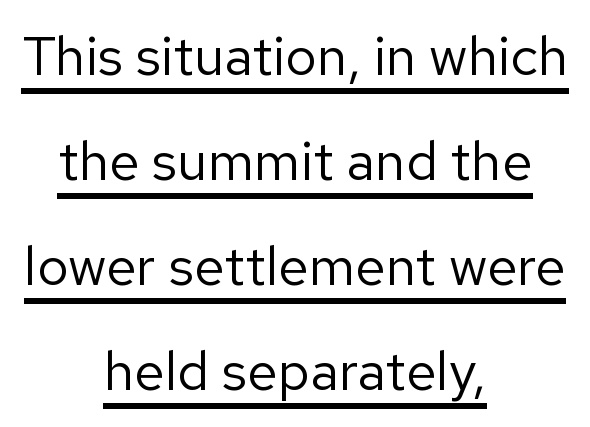
The image shows 55 px regular-weight sans-serif type, upright; set centered, loose line spacing (1.91x), normal letter spacing, underlined; low stroke contrast and a medium x-height.
